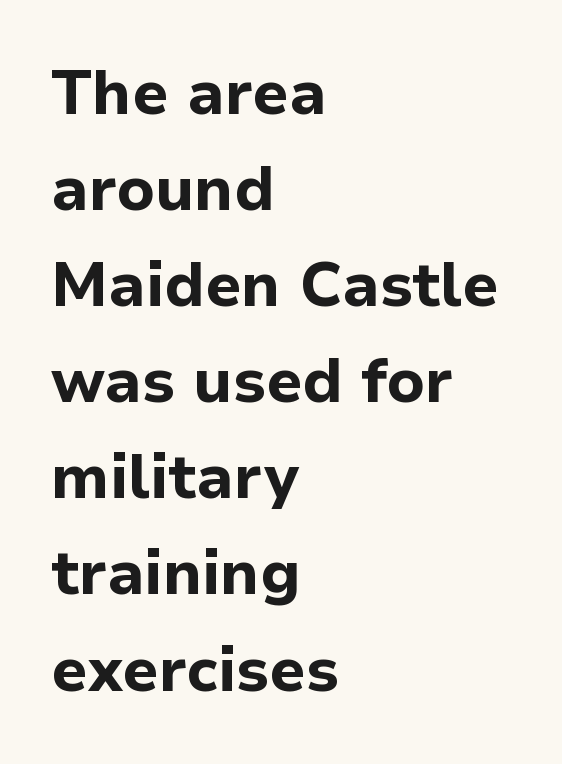
Q: Is the text bold? A: Yes.
Q: Is the text italic (slanted)? A: No, it is upright.
Q: Is the typeface a serif or a sans-serif typeface? A: Sans-serif.
Q: Is the text underlined? A: No.
Q: How is the paragraph aligned? A: Left-aligned.
Q: Is the spacing between letters normal or unusually wide? A: Normal.
Q: Is the spacing between lines tight, normal or loose? A: Normal.
Q: Width (condensed, normal, or wide)? A: Normal.
Q: Stroke contrast? A: Low.
Q: x-height? A: Medium.
Q: Monospaced? A: No.
